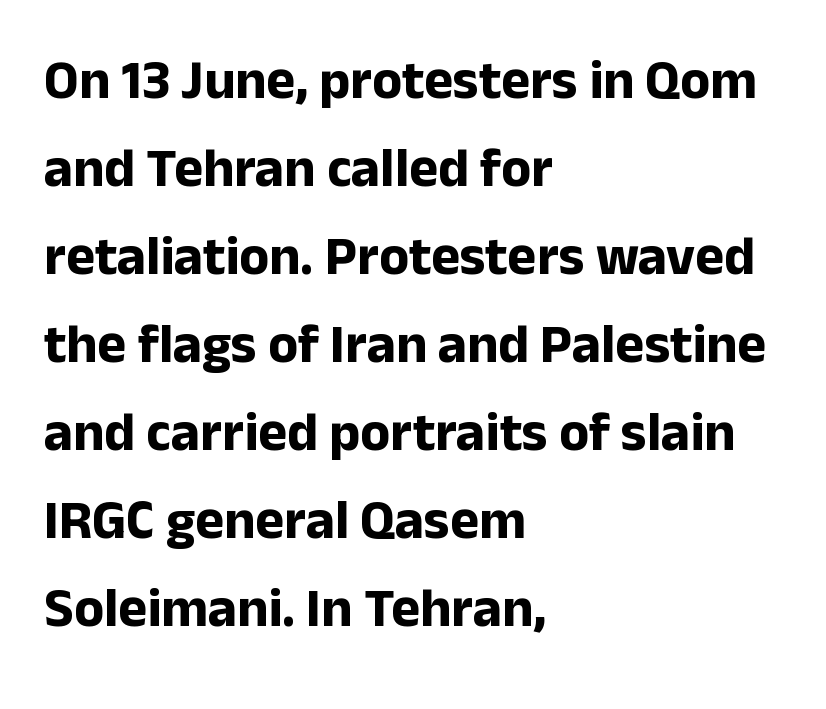
The image shows 55 px bold sans-serif type, upright; set left-aligned, normal line spacing (1.6x), normal letter spacing, not underlined; low stroke contrast and a medium x-height.
